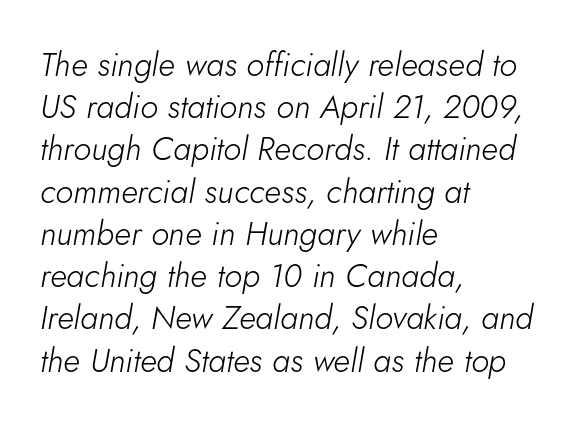
Q: Is the text bold? A: No.
Q: Is the text italic (slanted)? A: Yes, it leans right by about 5 degrees.
Q: Is the text underlined? A: No.
Q: How is the paragraph aligned? A: Left-aligned.
Q: Is the spacing between letters normal or unusually wide? A: Normal.
Q: Is the spacing between lines tight, normal or loose? A: Normal.
Q: Width (condensed, normal, or wide)? A: Normal.
Q: Stroke contrast? A: Low.
Q: x-height? A: Small.
Q: Monospaced? A: No.
